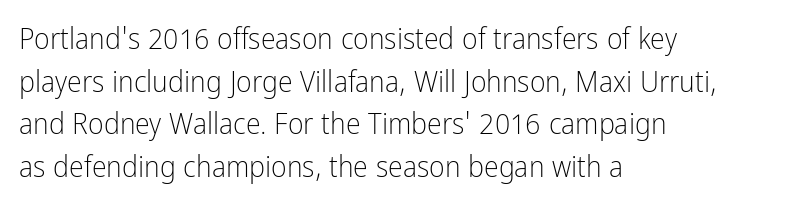
The image shows 30 px light, condensed sans-serif type, upright; set left-aligned, normal line spacing (1.42x), normal letter spacing, not underlined; low stroke contrast and a medium x-height.
